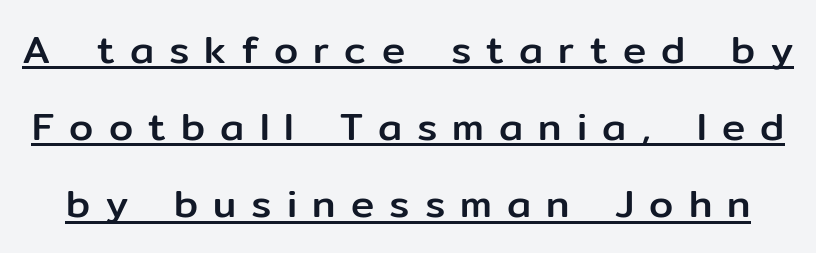
{"serif": "no", "italic": "no", "width": "normal", "stroke_contrast": "low", "x_height": "medium", "monospaced": "no", "underline": "yes", "line_spacing": "loose", "line_spacing_ratio": 1.98, "letter_spacing": "wide", "letter_spacing_em": 0.39, "glyph_px": 39}
